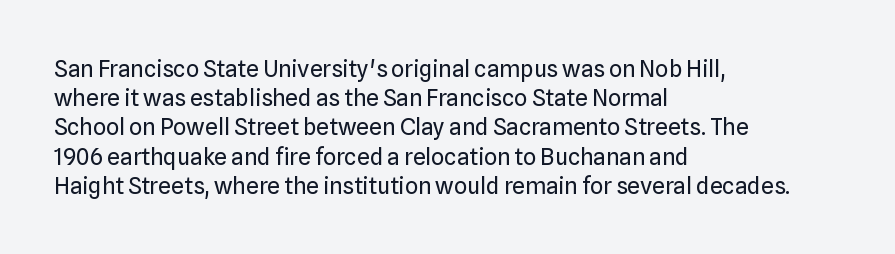
Nothing unusual about the tracking: characters are spaced as the font intends. Caption: multi-line text, flush left, ragged right. How would I describe the line gaps? Plain and ordinary. Unbolded letterforms with no extra heft.
